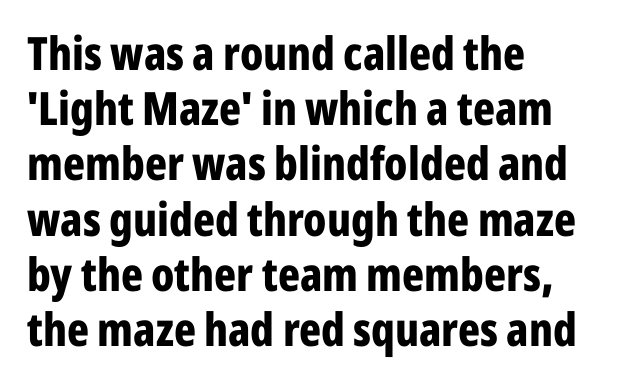
Type without underlining. If you drew a ruler down the left edge, every line would touch it. Thick stems and heavy bowls — unmistakably bold. Compared with typical body copy, the letter spacing here is the same. Examine the stroke ends and you'll find no serifs. Looks like regular typesetting: each glyph gets only the width it needs.
